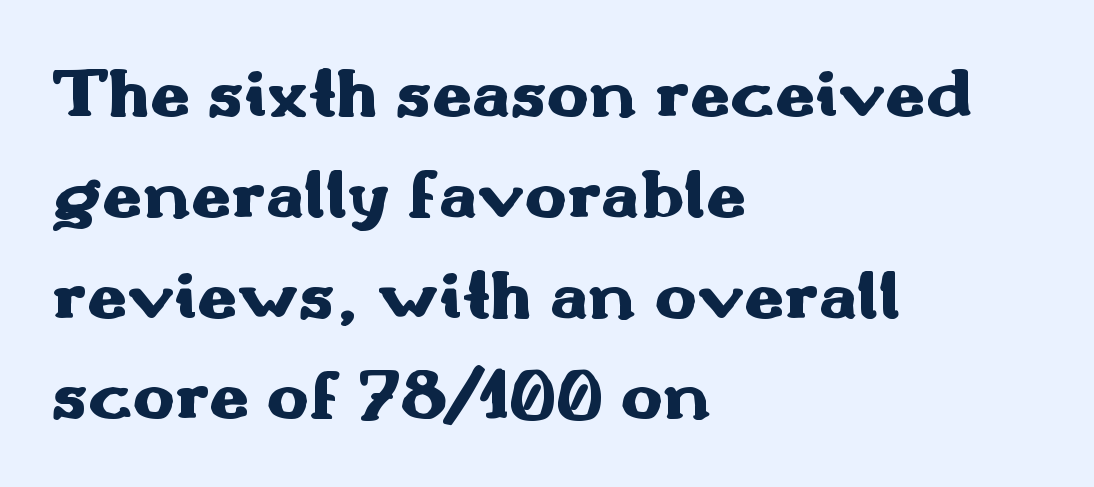
The image shows 71 px heavy, wide sans-serif type, upright; set left-aligned, normal line spacing (1.42x), normal letter spacing, not underlined; medium stroke contrast and a small x-height.
